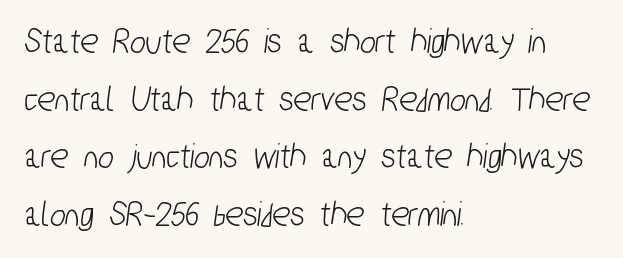
Q: Is the typeface a serif or a sans-serif typeface? A: Sans-serif.
Q: Is the text underlined? A: No.
Q: How is the paragraph aligned? A: Left-aligned.
Q: Is the spacing between letters normal or unusually wide? A: Normal.
Q: Is the spacing between lines tight, normal or loose? A: Normal.
Q: Width (condensed, normal, or wide)? A: Condensed.
Q: Stroke contrast? A: Low.
Q: x-height? A: Medium.
Q: Monospaced? A: No.
